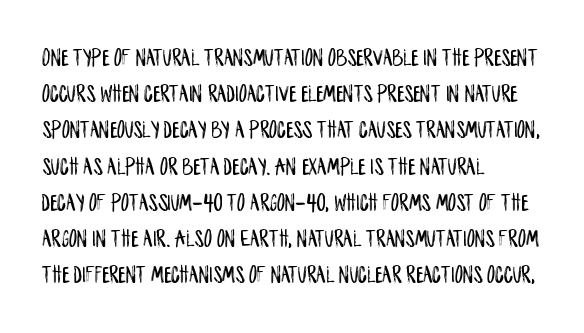
The image shows 25 px text type, upright; set left-aligned, normal line spacing (1.45x), normal letter spacing, not underlined.
